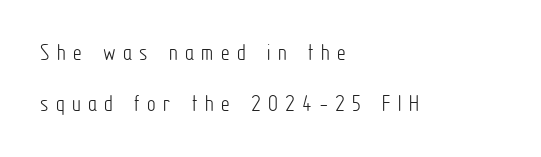
Q: Is the text bold? A: No.
Q: Is the text italic (slanted)? A: No, it is upright.
Q: Is the text underlined? A: No.
Q: How is the paragraph aligned? A: Left-aligned.
Q: Is the spacing between letters normal or unusually wide? A: Unusually wide.
Q: Is the spacing between lines tight, normal or loose? A: Loose.
